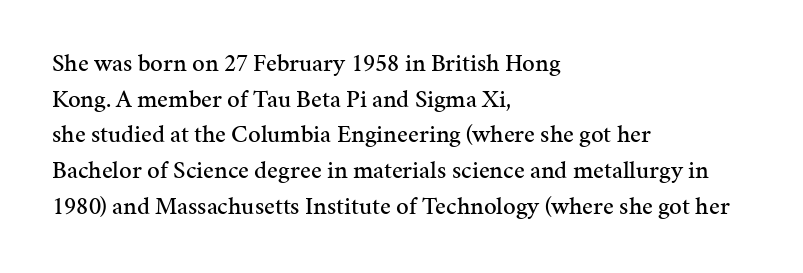
The image shows 25 px text type, upright; set left-aligned, normal line spacing (1.43x), normal letter spacing, not underlined.
